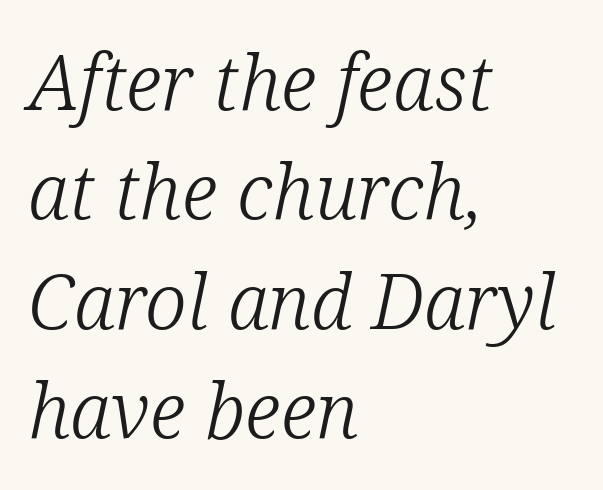
{"serif": "yes", "italic": "yes", "lean": "right", "slant_degrees": 12, "bold": "no", "weight": "light", "width": "normal", "stroke_contrast": "low", "x_height": "medium", "monospaced": "no", "underline": "no", "align": "left", "line_spacing": "normal", "line_spacing_ratio": 1.44, "letter_spacing": "normal", "letter_spacing_em": 0.0, "glyph_px": 76}
